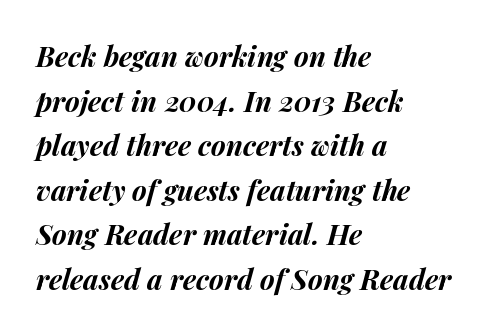
Q: Is the text bold? A: Yes.
Q: Is the text italic (slanted)? A: Yes, it leans right by about 14 degrees.
Q: Is the text underlined? A: No.
Q: How is the paragraph aligned? A: Left-aligned.
Q: Is the spacing between letters normal or unusually wide? A: Normal.
Q: Is the spacing between lines tight, normal or loose? A: Normal.
Q: Width (condensed, normal, or wide)? A: Normal.
Q: Stroke contrast? A: Medium.
Q: x-height? A: Medium.
Q: Monospaced? A: No.
